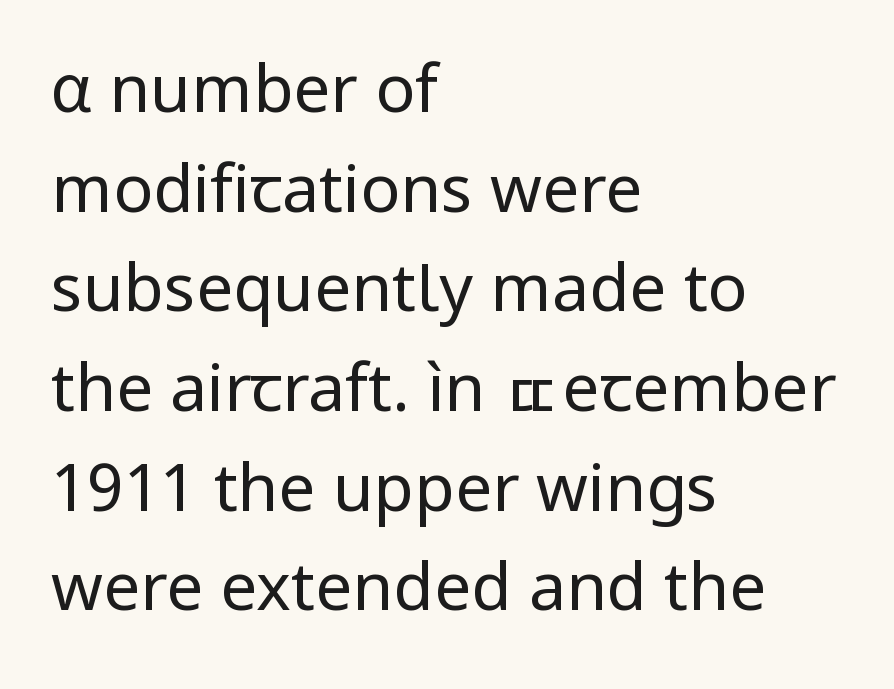
{"serif": "no", "italic": "no", "bold": "no", "weight": "regular", "width": "normal", "stroke_contrast": "low", "x_height": "medium", "monospaced": "no", "underline": "no", "align": "left", "line_spacing": "normal", "line_spacing_ratio": 1.51, "letter_spacing": "normal", "letter_spacing_em": 0.0, "glyph_px": 66}
